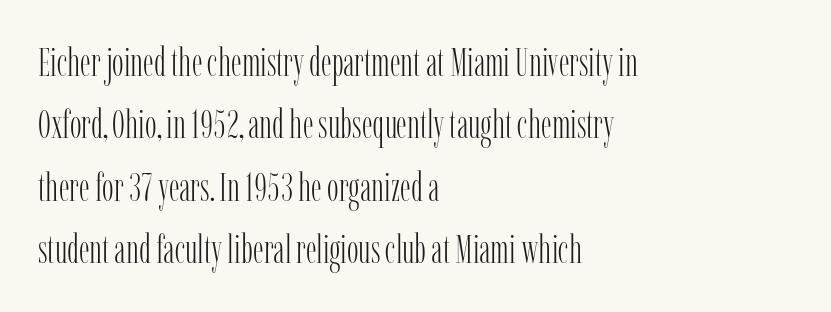
{"serif": "yes", "italic": "no", "bold": "no", "weight": "light", "width": "condensed", "stroke_contrast": "low", "x_height": "medium", "monospaced": "no", "underline": "no", "align": "left", "line_spacing": "normal", "line_spacing_ratio": 1.6, "letter_spacing": "normal", "letter_spacing_em": 0.0, "glyph_px": 39}
